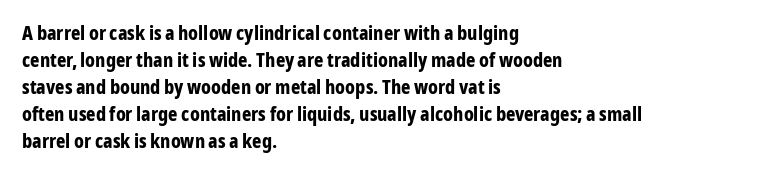
Q: Is the text bold? A: Yes.
Q: Is the text italic (slanted)? A: No, it is upright.
Q: Is the text underlined? A: No.
Q: How is the paragraph aligned? A: Left-aligned.
Q: Is the spacing between letters normal or unusually wide? A: Normal.
Q: Is the spacing between lines tight, normal or loose? A: Normal.
